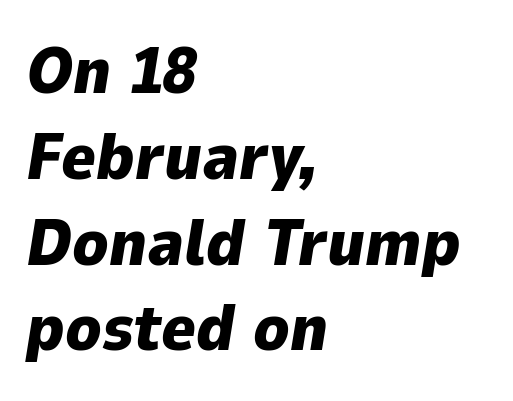
Look at the stroke-to-counter ratio: heavy, a bold. Interline gaps are of average width in this sample. The letters advance in unequal steps, a hallmark of proportional type. Short and long lines alike share a common starting point at left.
